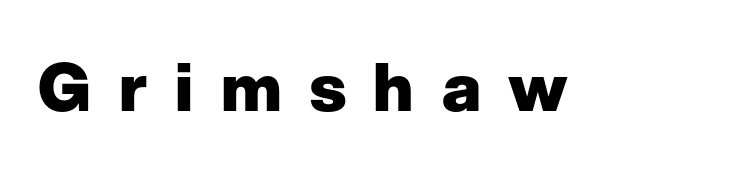
The glyphs in this specimen are sans serif. Each word looks stretched out because of the extra space between its letters. Decoration check: the copy has no underline. Italic: no, the glyphs are upright roman. The letters are bold, with thick, heavy strokes. A typesetter would call this proportional, since set widths differ per character.
